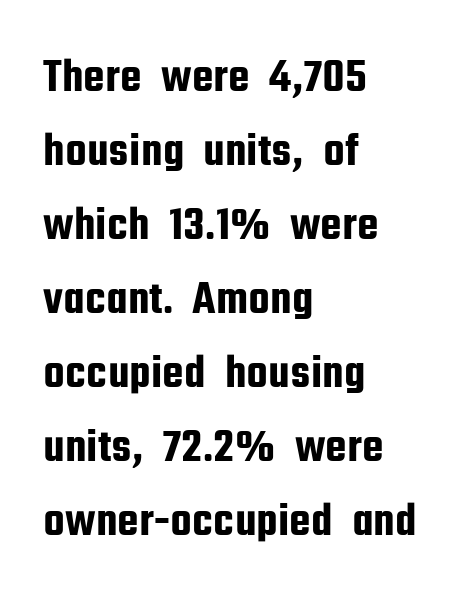
{"serif": "no", "italic": "no", "width": "condensed", "stroke_contrast": "low", "x_height": "medium", "monospaced": "no", "underline": "no", "align": "left", "line_spacing": "normal", "line_spacing_ratio": 1.54, "letter_spacing": "normal", "letter_spacing_em": 0.0, "glyph_px": 48}
